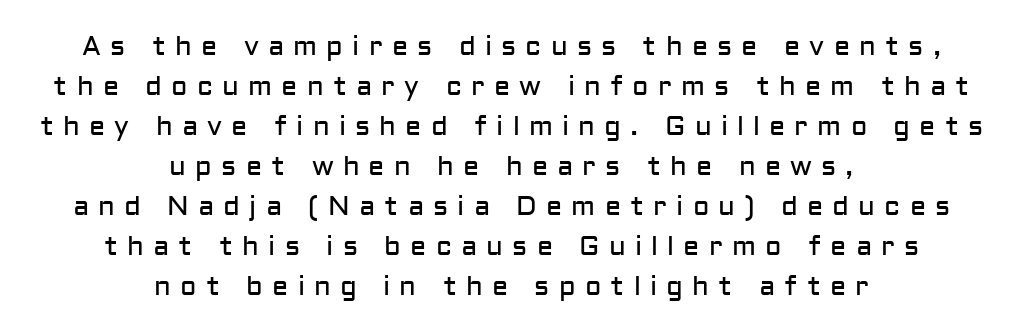
Between one letter and the next there's a generous, obvious gap. Nothing heavy about these letters — not bold at all. The passage shown stacks its lines at a standard gap. Visually the block forms a symmetrical silhouette, jagged on both flanks.
